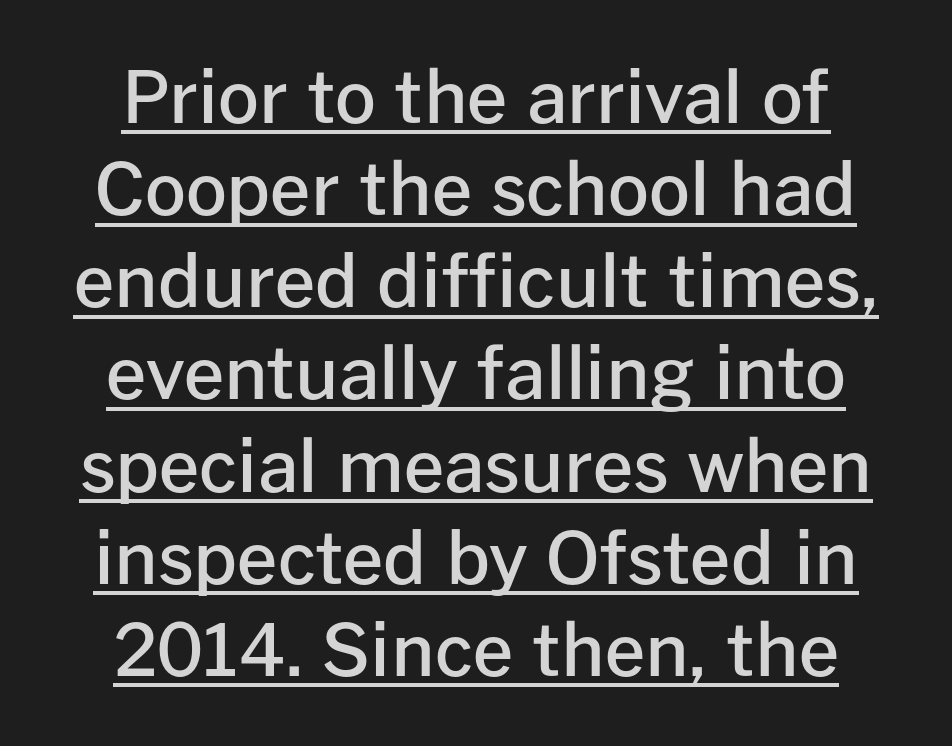
The image shows 72 px semibold sans-serif type, upright; set normal line spacing (1.28x), normal letter spacing, underlined; low stroke contrast and a medium x-height.
